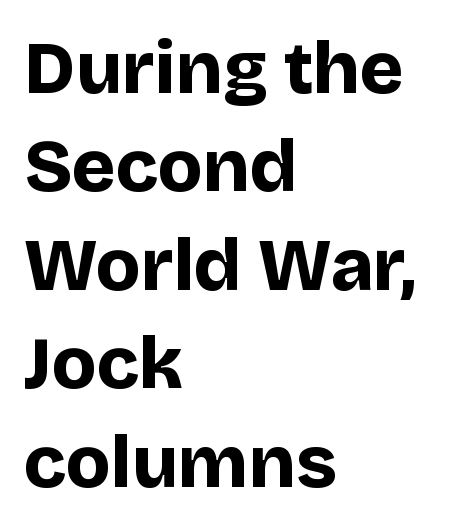
The specimen reads as upright at a glance. Does extra space separate the letters? No, they use regular spacing. These words are printed bold, with thick strokes throughout. The face used here is a sans, in the tradition of grotesques and geometrics. The block of text has a typical density, with ordinary space between rows. Honestly, there is no underline to notice here at all.
